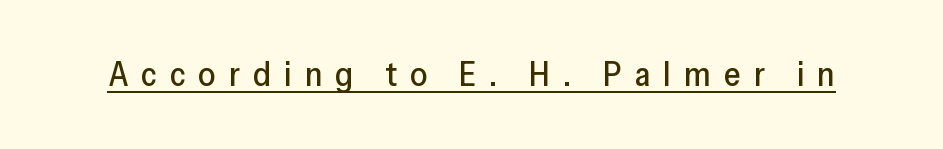
{"serif": "no", "italic": "no", "width": "normal", "stroke_contrast": "low", "x_height": "medium", "monospaced": "no", "underline": "yes", "letter_spacing": "wide", "letter_spacing_em": 0.38, "glyph_px": 34}
